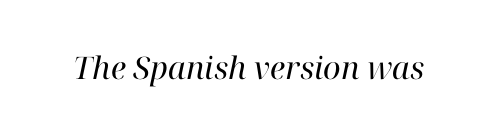
Q: Is the text bold? A: No.
Q: Is the text italic (slanted)? A: Yes, it leans right by about 12 degrees.
Q: Is the typeface a serif or a sans-serif typeface? A: Serif.
Q: Is the text underlined? A: No.
Q: Is the spacing between letters normal or unusually wide? A: Normal.
Q: Width (condensed, normal, or wide)? A: Normal.
Q: Stroke contrast? A: High.
Q: x-height? A: Medium.
Q: Monospaced? A: No.
